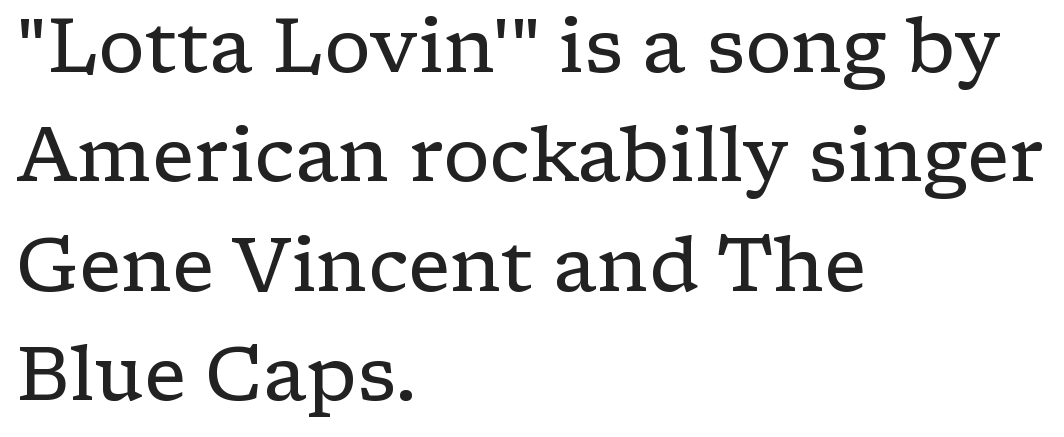
The image shows 75 px regular-weight, wide serif type, upright; set left-aligned, normal line spacing (1.46x), normal letter spacing, not underlined; low stroke contrast and a medium x-height.
